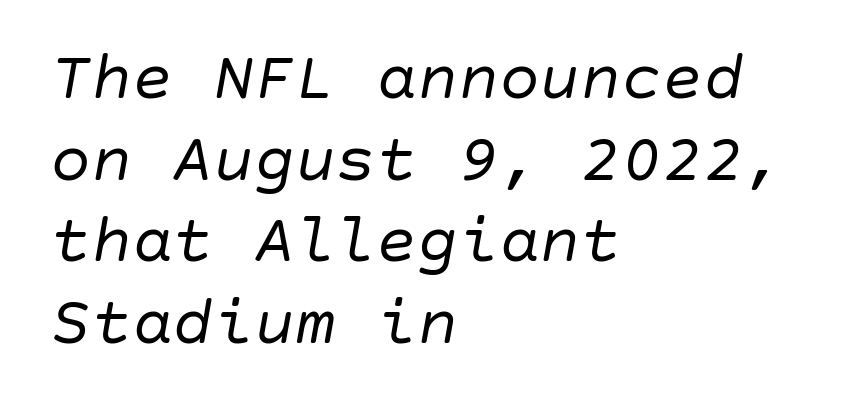
{"italic": "yes", "lean": "right", "slant_degrees": 10, "bold": "no", "weight": "regular", "width": "normal", "stroke_contrast": "low", "x_height": "large", "underline": "no", "align": "left", "line_spacing_ratio": 1.2, "letter_spacing": "normal", "letter_spacing_em": 0.0, "glyph_px": 68}
